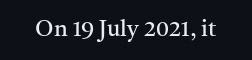
{"italic": "no", "bold": "no", "underline": "no", "letter_spacing": "normal", "letter_spacing_em": 0.0, "glyph_px": 23}
